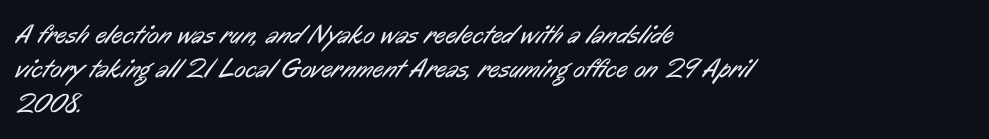
The image shows 27 px text type; set left-aligned, normal line spacing (1.27x), normal letter spacing, not underlined.
